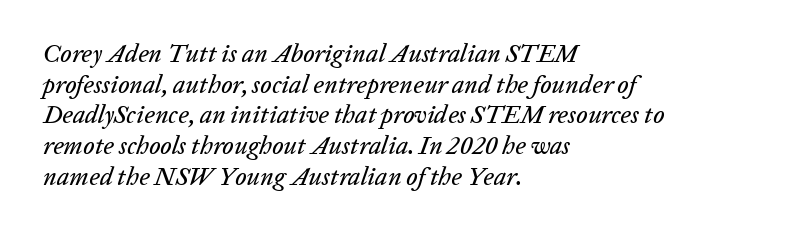
Q: Is the text italic (slanted)? A: Yes, it leans right by about 20 degrees.
Q: Is the text underlined? A: No.
Q: How is the paragraph aligned? A: Left-aligned.
Q: Is the spacing between letters normal or unusually wide? A: Normal.
